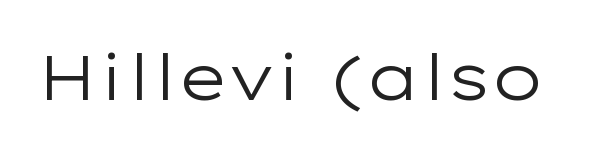
Q: Is the text bold? A: No.
Q: Is the text italic (slanted)? A: No, it is upright.
Q: Is the typeface a serif or a sans-serif typeface? A: Sans-serif.
Q: Is the text underlined? A: No.
Q: Is the spacing between letters normal or unusually wide? A: Normal.
Q: Width (condensed, normal, or wide)? A: Wide.
Q: Stroke contrast? A: Low.
Q: x-height? A: Medium.
Q: Monospaced? A: No.
